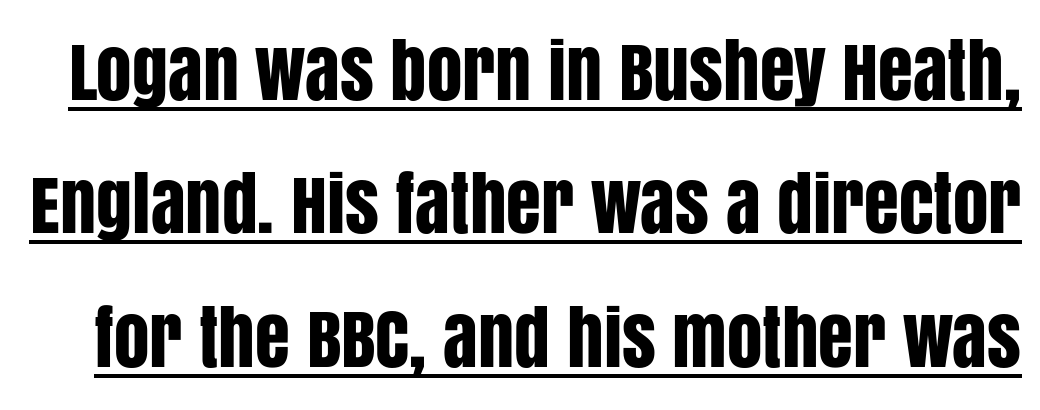
The image shows 71 px condensed sans-serif type, upright; set line spacing 1.88x, normal letter spacing, underlined; low stroke contrast and a large x-height.
